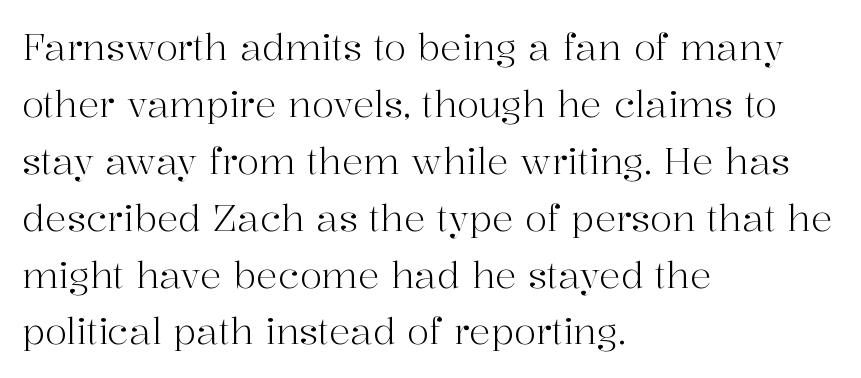
The image shows 36 px light serif type, upright; set left-aligned, normal line spacing (1.58x), normal letter spacing, not underlined; high stroke contrast and a medium x-height.
